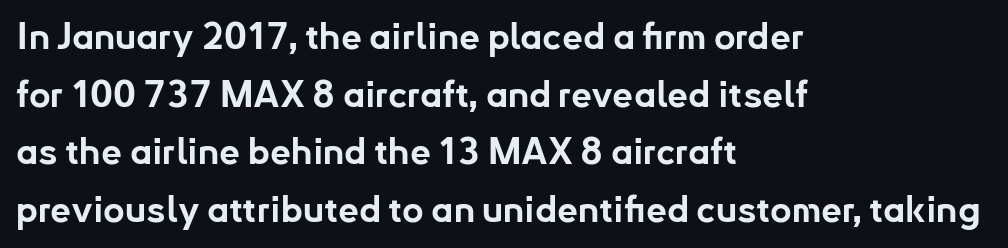
Q: Is the text bold? A: Yes.
Q: Is the text italic (slanted)? A: No, it is upright.
Q: Is the typeface a serif or a sans-serif typeface? A: Sans-serif.
Q: Is the text underlined? A: No.
Q: How is the paragraph aligned? A: Left-aligned.
Q: Is the spacing between letters normal or unusually wide? A: Normal.
Q: Is the spacing between lines tight, normal or loose? A: Normal.
Q: Width (condensed, normal, or wide)? A: Normal.
Q: Stroke contrast? A: Low.
Q: x-height? A: Small.
Q: Monospaced? A: No.
